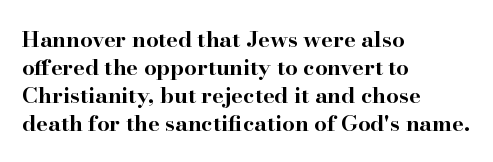
The image shows 22 px bold type, upright; set left-aligned, normal line spacing (1.27x), normal letter spacing, not underlined.
